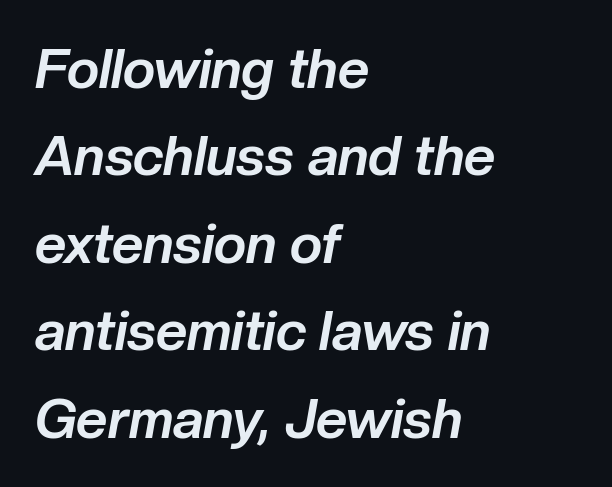
Honestly, the row spacing looks completely unremarkable. The letters advance in unequal steps, a hallmark of proportional type. Words appear dense and cohesive because spacing is normal. These lines stack with their left ends in a neat column. Italic? Definitely — the glyphs are oblique. Descenders are the only things crossing below the line.
